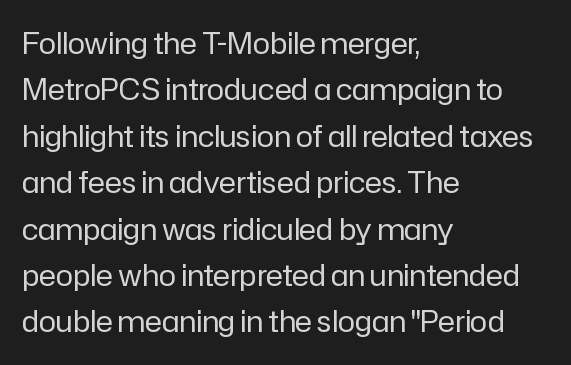
{"serif": "no", "italic": "no", "bold": "no", "weight": "regular", "width": "normal", "stroke_contrast": "low", "x_height": "medium", "monospaced": "no", "underline": "no", "align": "left", "line_spacing": "normal", "line_spacing_ratio": 1.6, "letter_spacing": "normal", "letter_spacing_em": 0.0, "glyph_px": 29}
